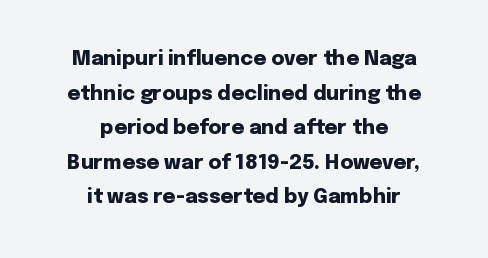
{"italic": "no", "bold": "yes", "underline": "no", "align": "center", "line_spacing_ratio": 1.73, "letter_spacing": "normal", "letter_spacing_em": 0.0, "glyph_px": 20}
